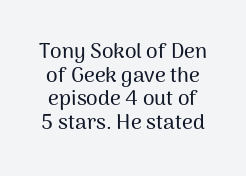
The typography opts for an upright posture over an oblique one. Descenders are the only things crossing below the line. What's the leading like? Squeezed, with rows nearly overlapping. The tracking reads as untouched default to a designer's eye.
